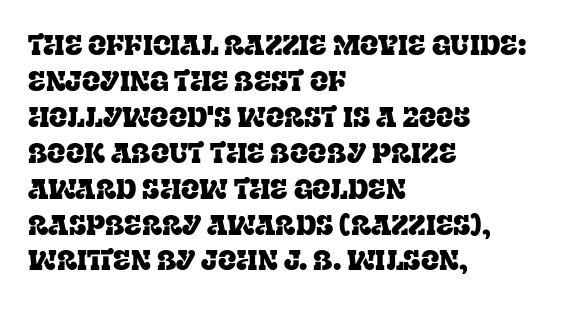
The image shows 27 px text type, upright; set left-aligned, normal line spacing (1.33x), normal letter spacing, not underlined.
